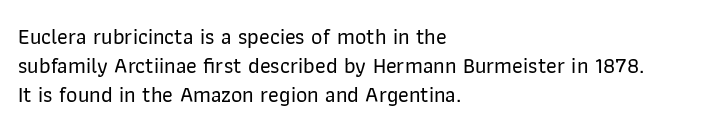
Descender tails drop into unmarked territory. Horizontal alignment here is leftward, the default for most running prose. Does extra space separate the letters? No, they use regular spacing. Upright lettering throughout. Evenly set lines give the paragraph a standard silhouette.
